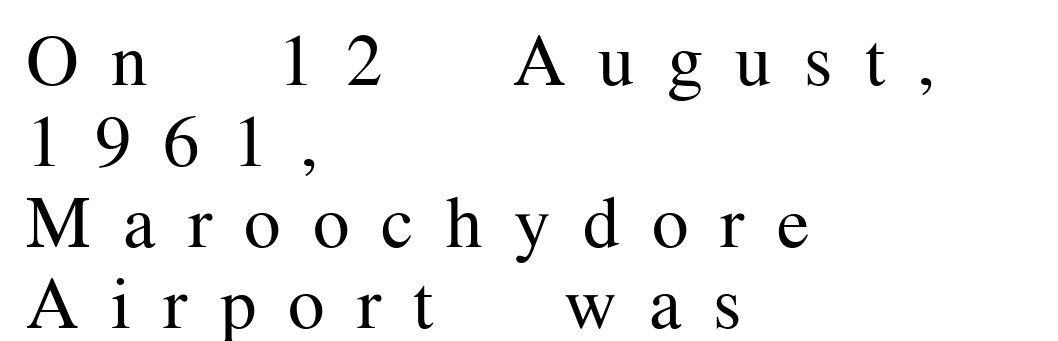
Q: Is the text bold? A: No.
Q: Is the text italic (slanted)? A: No, it is upright.
Q: Is the typeface a serif or a sans-serif typeface? A: Serif.
Q: Is the text underlined? A: No.
Q: How is the paragraph aligned? A: Left-aligned.
Q: Is the spacing between letters normal or unusually wide? A: Unusually wide.
Q: Is the spacing between lines tight, normal or loose? A: Tight.
Q: Width (condensed, normal, or wide)? A: Normal.
Q: Stroke contrast? A: Medium.
Q: x-height? A: Medium.
Q: Monospaced? A: No.
